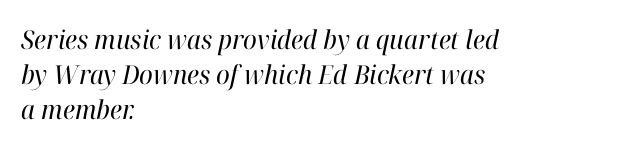
{"italic": "yes", "lean": "right", "slant_degrees": 12, "bold": "no", "underline": "no", "align": "left", "line_spacing": "normal", "line_spacing_ratio": 1.35, "letter_spacing": "normal", "letter_spacing_em": 0.0, "glyph_px": 26}
